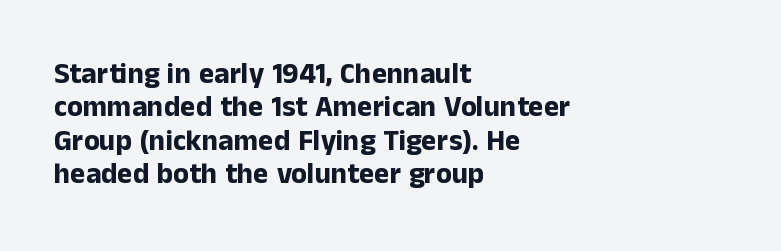
The gaps between neighbouring characters are ordinary and unremarkable. The specimen omits any rule beneath the text block's lines. Letterform terminals end flat and unadorned throughout the passage. Stroke thickness is high; the sample reads as a true bold.
